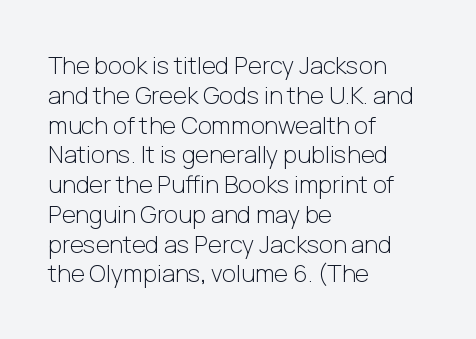
{"italic": "no", "bold": "no", "underline": "no", "align": "left", "line_spacing_ratio": 1.24, "letter_spacing": "normal", "letter_spacing_em": 0.0, "glyph_px": 24}
